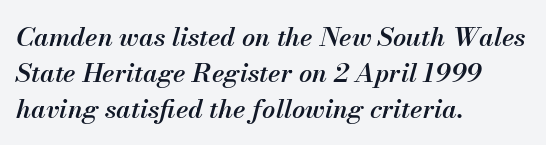
Q: Is the text bold? A: Semi-bold.
Q: Is the text italic (slanted)? A: Yes, it leans right by about 13 degrees.
Q: Is the text underlined? A: No.
Q: How is the paragraph aligned? A: Left-aligned.
Q: Is the spacing between letters normal or unusually wide? A: Normal.
Q: Is the spacing between lines tight, normal or loose? A: Normal.
